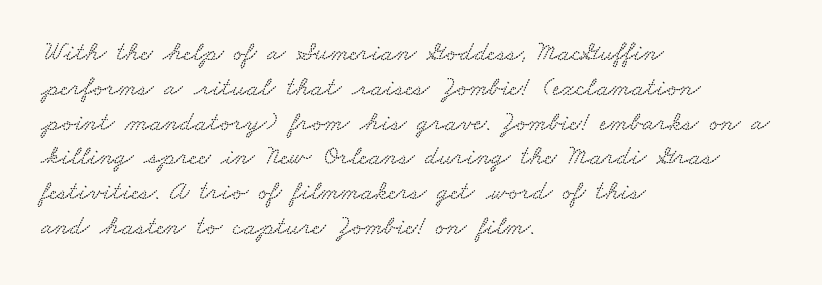
The image shows 27 px text type; set left-aligned, normal line spacing (1.29x), normal letter spacing, not underlined.
